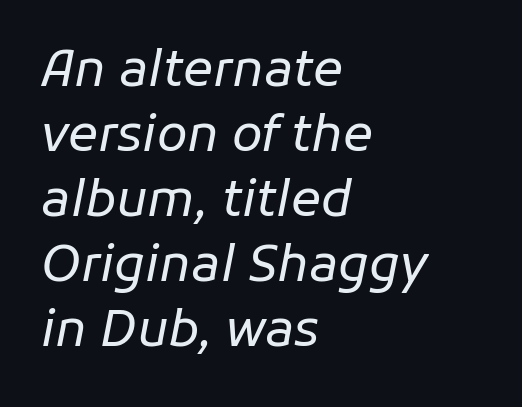
Q: Is the text bold? A: No.
Q: Is the text italic (slanted)? A: Yes, it leans right by about 11 degrees.
Q: Is the text underlined? A: No.
Q: How is the paragraph aligned? A: Left-aligned.
Q: Is the spacing between letters normal or unusually wide? A: Normal.
Q: Is the spacing between lines tight, normal or loose? A: Normal.
Q: Width (condensed, normal, or wide)? A: Normal.
Q: Stroke contrast? A: Low.
Q: x-height? A: Medium.
Q: Monospaced? A: No.
